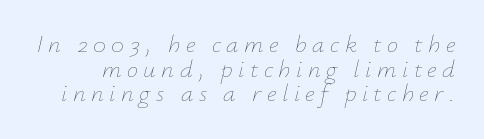
The image shows 25 px text type, italic (leaning right); set tight line spacing (0.99x), unusually wide letter spacing (+0.22 em), not underlined.
